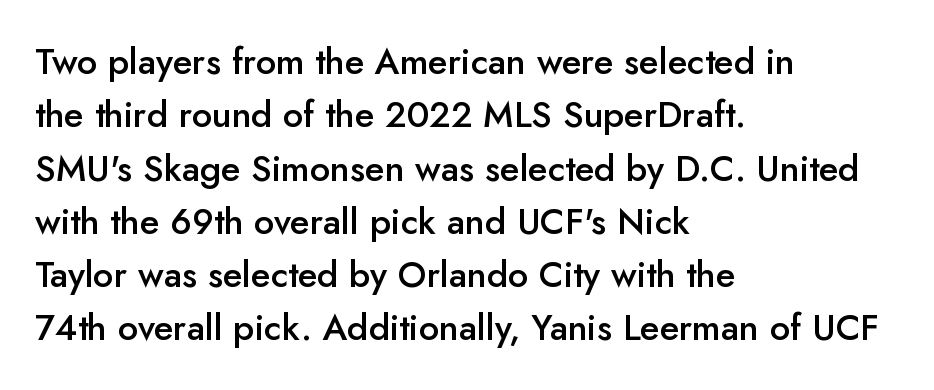
Q: Is the text bold? A: Semi-bold.
Q: Is the text italic (slanted)? A: No, it is upright.
Q: Is the typeface a serif or a sans-serif typeface? A: Sans-serif.
Q: Is the text underlined? A: No.
Q: How is the paragraph aligned? A: Left-aligned.
Q: Is the spacing between letters normal or unusually wide? A: Normal.
Q: Is the spacing between lines tight, normal or loose? A: Normal.
Q: Width (condensed, normal, or wide)? A: Normal.
Q: Stroke contrast? A: Low.
Q: x-height? A: Small.
Q: Monospaced? A: No.
